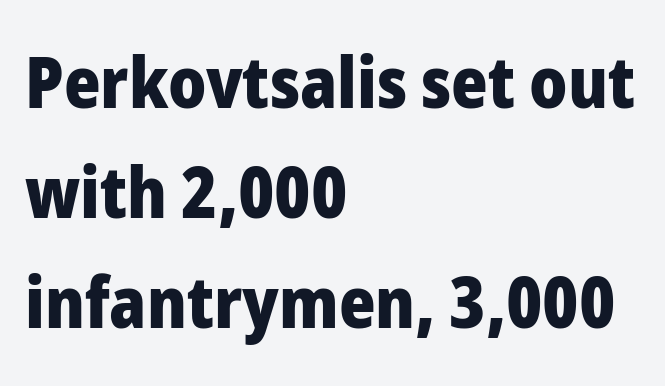
The space between consecutive lines is moderate. These lines carry a lot of weight — the face is fully bold. Each row of text sits above clean, open space. These lines are set flush left with a ragged right edge. Posture: vertical.
